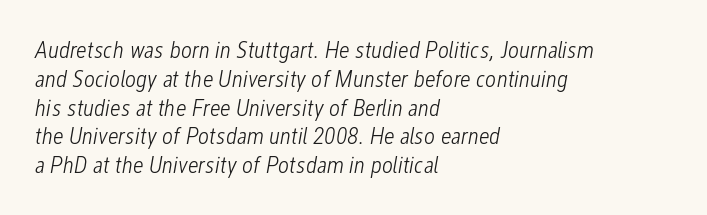
The image shows 24 px text type, italic (leaning right); set left-aligned, line spacing 1.2x, normal letter spacing, not underlined.
